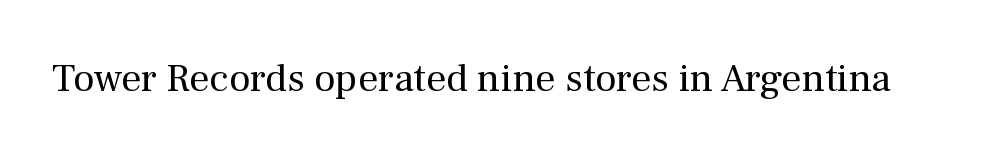
Q: Is the text bold? A: No.
Q: Is the text italic (slanted)? A: No, it is upright.
Q: Is the typeface a serif or a sans-serif typeface? A: Serif.
Q: Is the text underlined? A: No.
Q: Is the spacing between letters normal or unusually wide? A: Normal.
Q: Width (condensed, normal, or wide)? A: Normal.
Q: Stroke contrast? A: Medium.
Q: x-height? A: Medium.
Q: Monospaced? A: No.
